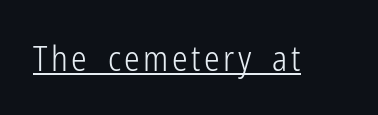
The image shows 35 px light, condensed sans-serif type, upright; set underlined; low stroke contrast and a medium x-height.
